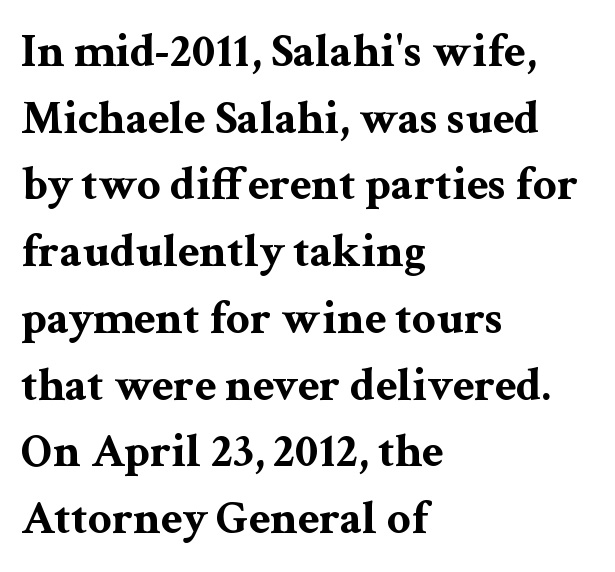
Honestly, the letter spacing is just normal — you wouldn't notice it. How heavy is the stroke? Heavy — this is a bold. Which margin do the lines hug? The left one — the right edge is uneven. Every stem runs plumb, perpendicular to the baseline. Evenly set lines give the paragraph a standard silhouette. Classification — serif.
